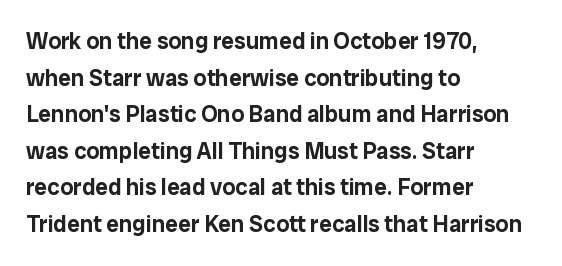
Q: Is the text italic (slanted)? A: No, it is upright.
Q: Is the text underlined? A: No.
Q: How is the paragraph aligned? A: Left-aligned.
Q: Is the spacing between letters normal or unusually wide? A: Normal.
Q: Is the spacing between lines tight, normal or loose? A: Normal.
